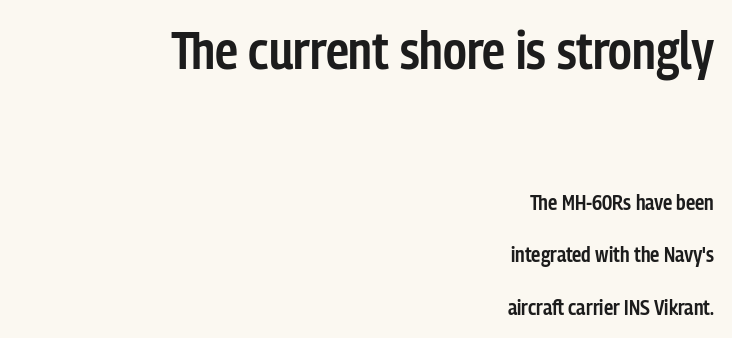
{"serif": "no", "italic": "no", "bold": "semi", "weight": "semibold", "width": "condensed", "stroke_contrast": "low", "x_height": "medium", "monospaced": "no", "underline": "no", "align": "right", "line_spacing": "loose", "line_spacing_ratio": 2.49, "letter_spacing": "normal", "letter_spacing_em": 0.0, "larger_block": "first", "size_ratio": 2.48, "glyph_px": 52}
